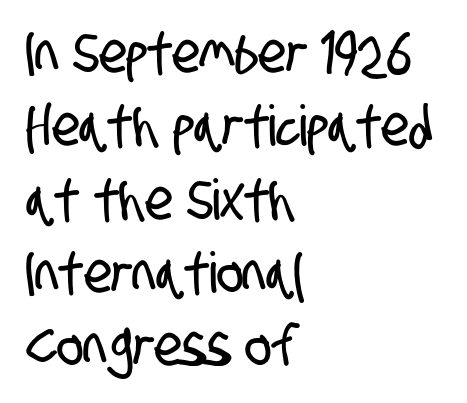
The image shows 56 px condensed sans-serif type; set left-aligned, normal line spacing (1.31x), normal letter spacing, not underlined; low stroke contrast and a large x-height.
